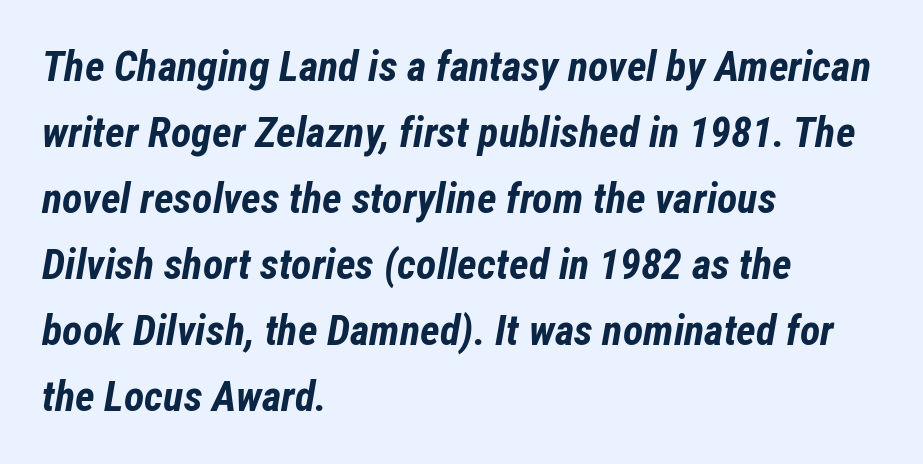
Q: Is the text bold? A: Yes.
Q: Is the text italic (slanted)? A: Yes, it leans right by about 12 degrees.
Q: Is the text underlined? A: No.
Q: How is the paragraph aligned? A: Left-aligned.
Q: Is the spacing between letters normal or unusually wide? A: Normal.
Q: Is the spacing between lines tight, normal or loose? A: Normal.
Q: Width (condensed, normal, or wide)? A: Condensed.
Q: Stroke contrast? A: Low.
Q: x-height? A: Medium.
Q: Monospaced? A: No.
